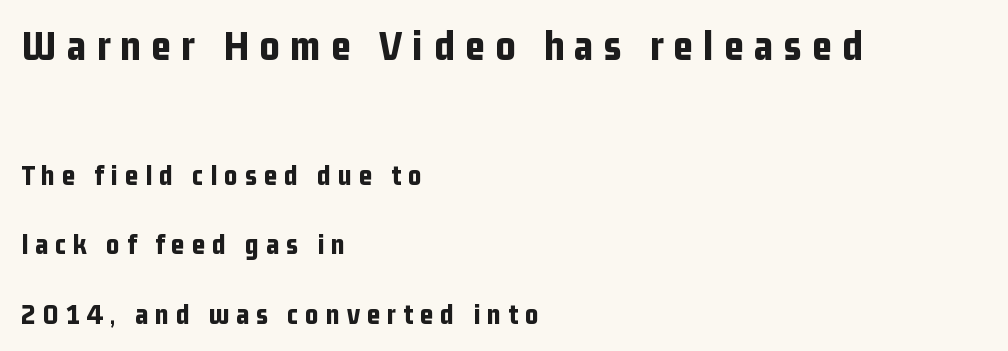
Q: Is the text bold? A: Yes.
Q: Is the text italic (slanted)? A: No, it is upright.
Q: Is the typeface a serif or a sans-serif typeface? A: Sans-serif.
Q: Is the text underlined? A: No.
Q: How is the paragraph aligned? A: Left-aligned.
Q: Is the spacing between letters normal or unusually wide? A: Unusually wide.
Q: Is the spacing between lines tight, normal or loose? A: Loose.
Q: Which block of text is set in a larger size, the first (top) or the second (bottom)? A: The first (top) one.
Q: Width (condensed, normal, or wide)? A: Condensed.
Q: Stroke contrast? A: Low.
Q: x-height? A: Medium.
Q: Monospaced? A: No.
